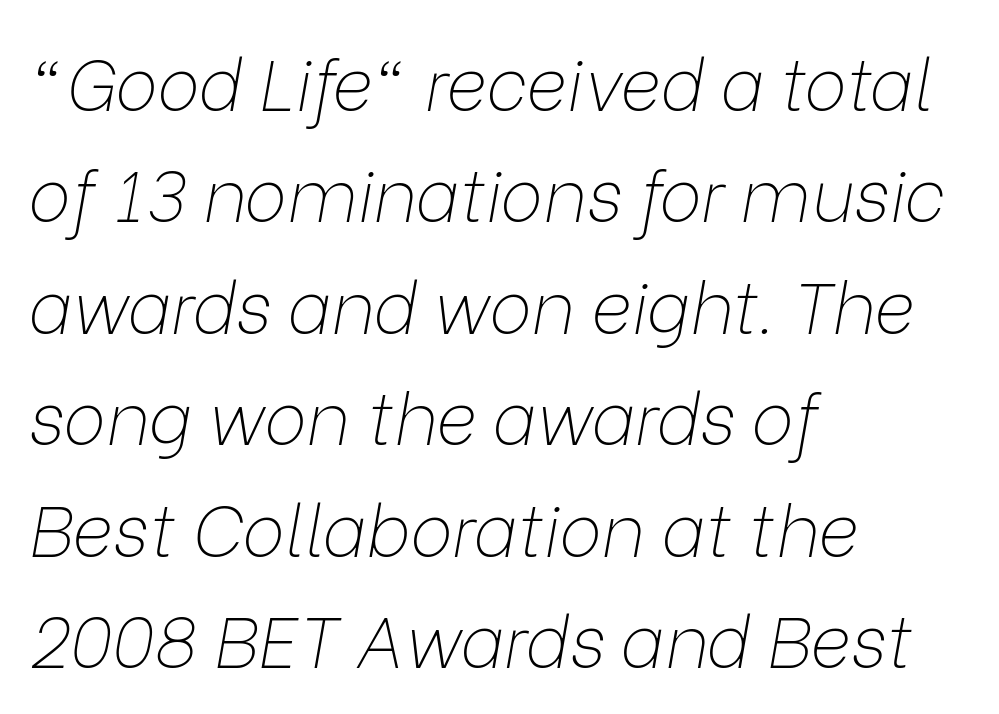
Q: Is the text bold? A: No.
Q: Is the text italic (slanted)? A: Yes, it leans right by about 9 degrees.
Q: Is the text underlined? A: No.
Q: How is the paragraph aligned? A: Left-aligned.
Q: Is the spacing between letters normal or unusually wide? A: Normal.
Q: Is the spacing between lines tight, normal or loose? A: Normal.
Q: Width (condensed, normal, or wide)? A: Normal.
Q: Stroke contrast? A: Low.
Q: x-height? A: Medium.
Q: Monospaced? A: No.
